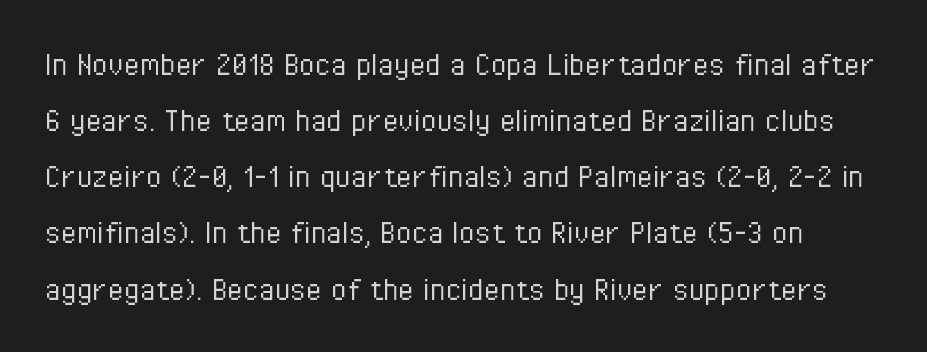
Every character sits straight up, as roman type does. Words appear dense and cohesive because spacing is normal. These lines are rendered in a variable-pitch font. The line-height multiplier appears to be the usual default. You can tell from the bare stems that sans-serif type was used. The strokes carry an ordinary text weight at most.
